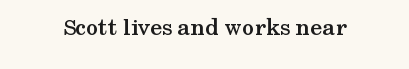
The image shows 24 px bold type, upright; set normal letter spacing, not underlined.
